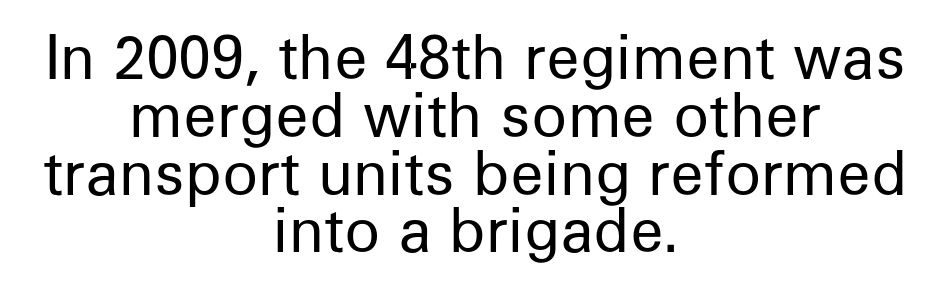
Q: Is the text bold? A: No.
Q: Is the text italic (slanted)? A: No, it is upright.
Q: Is the typeface a serif or a sans-serif typeface? A: Sans-serif.
Q: Is the text underlined? A: No.
Q: How is the paragraph aligned? A: Centered.
Q: Is the spacing between letters normal or unusually wide? A: Normal.
Q: Is the spacing between lines tight, normal or loose? A: Tight.
Q: Width (condensed, normal, or wide)? A: Normal.
Q: Stroke contrast? A: Low.
Q: x-height? A: Medium.
Q: Monospaced? A: No.
